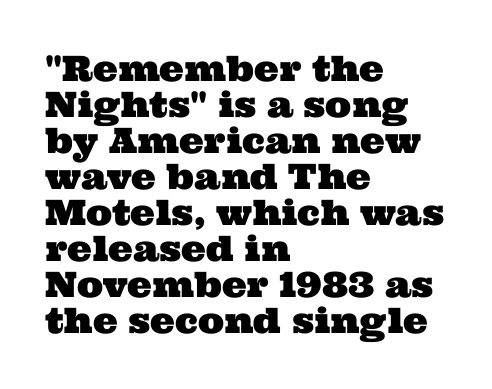
{"serif": "yes", "width": "wide", "stroke_contrast": "medium", "x_height": "medium", "monospaced": "no", "underline": "no", "align": "left", "line_spacing": "tight", "line_spacing_ratio": 1.03, "letter_spacing": "normal", "letter_spacing_em": 0.0, "glyph_px": 35}
